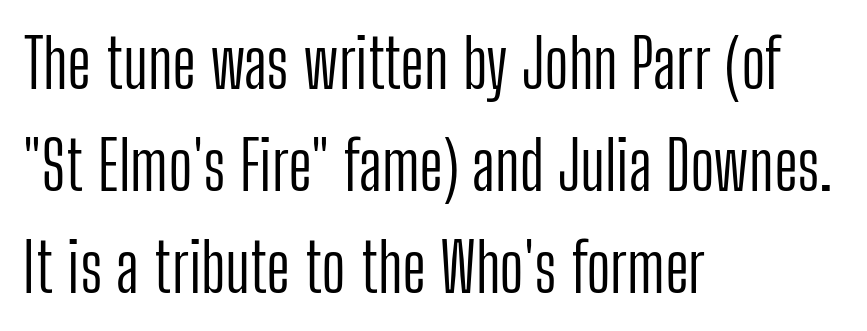
{"serif": "no", "italic": "no", "bold": "no", "weight": "light", "width": "condensed", "stroke_contrast": "low", "x_height": "medium", "monospaced": "no", "underline": "no", "align": "left", "line_spacing": "normal", "line_spacing_ratio": 1.52, "letter_spacing": "normal", "letter_spacing_em": 0.0, "glyph_px": 67}
